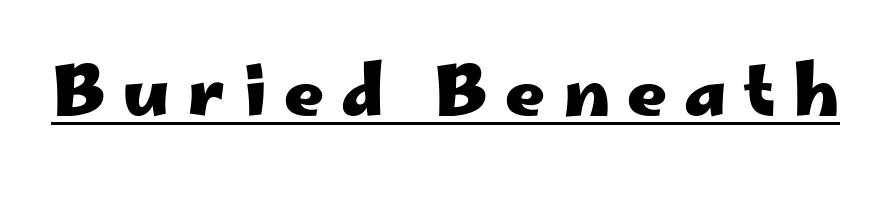
Q: Is the text bold? A: Yes.
Q: Is the text italic (slanted)? A: No, it is upright.
Q: Is the typeface a serif or a sans-serif typeface? A: Sans-serif.
Q: Is the text underlined? A: Yes.
Q: Is the spacing between letters normal or unusually wide? A: Unusually wide.
Q: Width (condensed, normal, or wide)? A: Wide.
Q: Stroke contrast? A: Low.
Q: x-height? A: Small.
Q: Monospaced? A: No.
